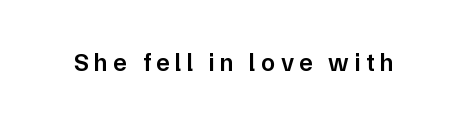
Q: Is the text bold? A: Semi-bold.
Q: Is the text italic (slanted)? A: No, it is upright.
Q: Is the text underlined? A: No.
Q: Is the spacing between letters normal or unusually wide? A: Unusually wide.
